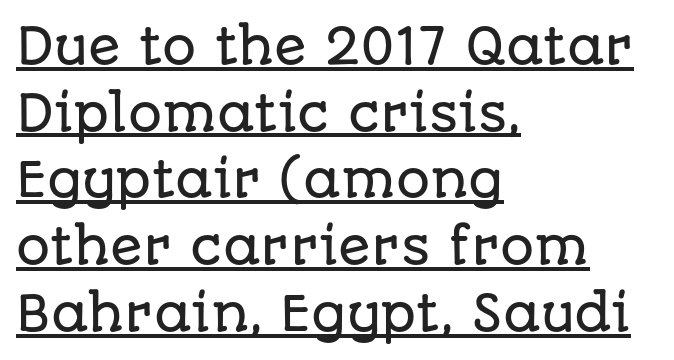
The image shows 48 px sans-serif type, upright; set left-aligned, normal line spacing (1.39x), normal letter spacing, underlined; low stroke contrast and a large x-height.
